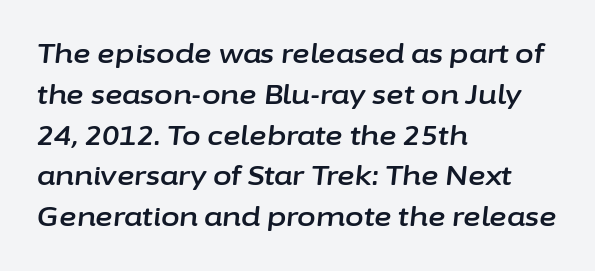
{"italic": "yes", "lean": "right", "slant_degrees": 6, "underline": "no", "align": "left", "line_spacing": "normal", "line_spacing_ratio": 1.51, "letter_spacing": "normal", "letter_spacing_em": 0.0, "glyph_px": 27}
